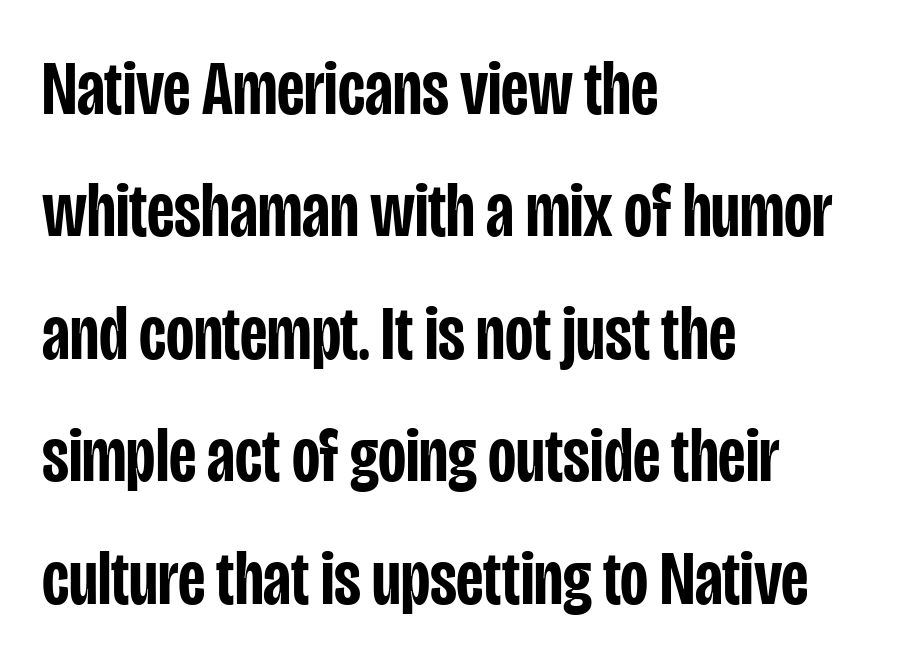
Descender tails drop into unmarked territory. A somewhat darkened texture: the type is semibold rather than bold. The characters display no serif detailing; their extremities are plain. Summary of vertical rhythm: regular, with standard interline spacing. In CSS terms this would be text-align: left.
